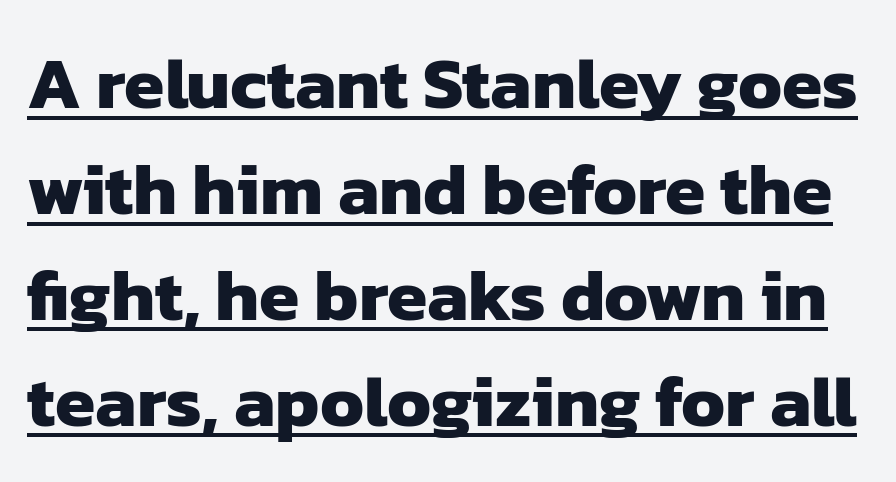
{"serif": "no", "bold": "yes", "weight": "heavy", "width": "normal", "stroke_contrast": "low", "x_height": "medium", "monospaced": "no", "underline": "yes", "line_spacing": "normal", "line_spacing_ratio": 1.45, "letter_spacing": "normal", "letter_spacing_em": 0.0, "glyph_px": 73}
